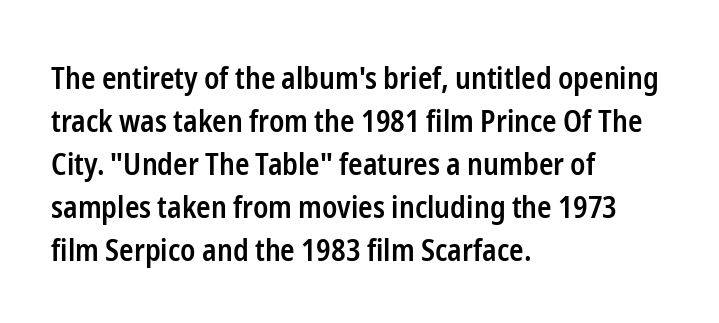
The image shows 30 px semibold, condensed sans-serif type, upright; set left-aligned, normal line spacing (1.43x), normal letter spacing, not underlined; low stroke contrast and a medium x-height.
